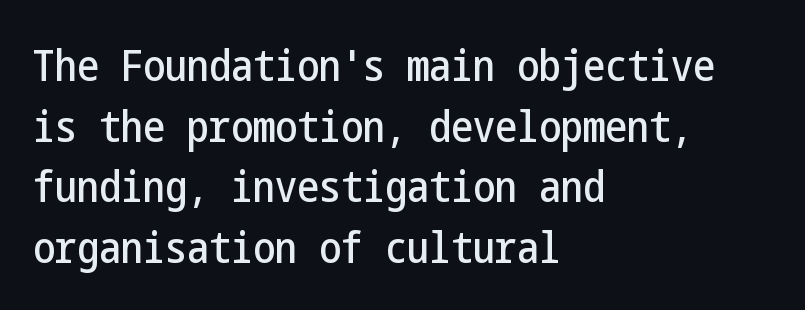
The image shows 44 px condensed sans-serif type, upright; set left-aligned, normal line spacing (1.38x), normal letter spacing, not underlined; low stroke contrast and a medium x-height.
